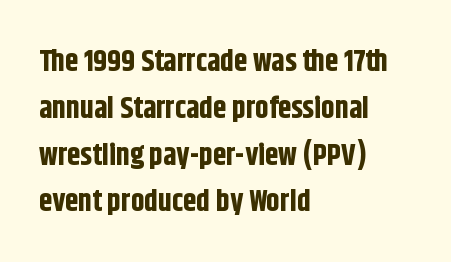
Q: Is the text bold? A: Yes.
Q: Is the text italic (slanted)? A: No, it is upright.
Q: Is the typeface a serif or a sans-serif typeface? A: Sans-serif.
Q: Is the text underlined? A: No.
Q: How is the paragraph aligned? A: Left-aligned.
Q: Is the spacing between letters normal or unusually wide? A: Normal.
Q: Is the spacing between lines tight, normal or loose? A: Normal.
Q: Width (condensed, normal, or wide)? A: Condensed.
Q: Stroke contrast? A: Low.
Q: x-height? A: Large.
Q: Monospaced? A: No.
